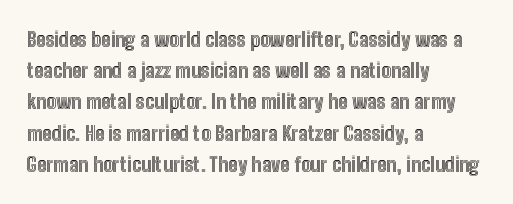
The image shows 20 px text type, upright; set left-aligned, normal line spacing (1.56x), normal letter spacing, not underlined.
